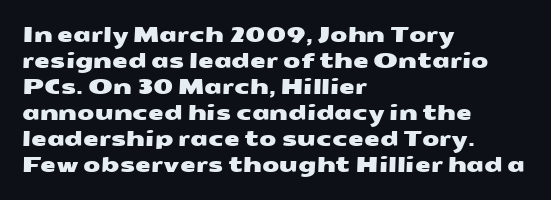
Q: Is the text underlined? A: No.
Q: How is the paragraph aligned? A: Left-aligned.
Q: Is the spacing between letters normal or unusually wide? A: Normal.
Q: Is the spacing between lines tight, normal or loose? A: Normal.
